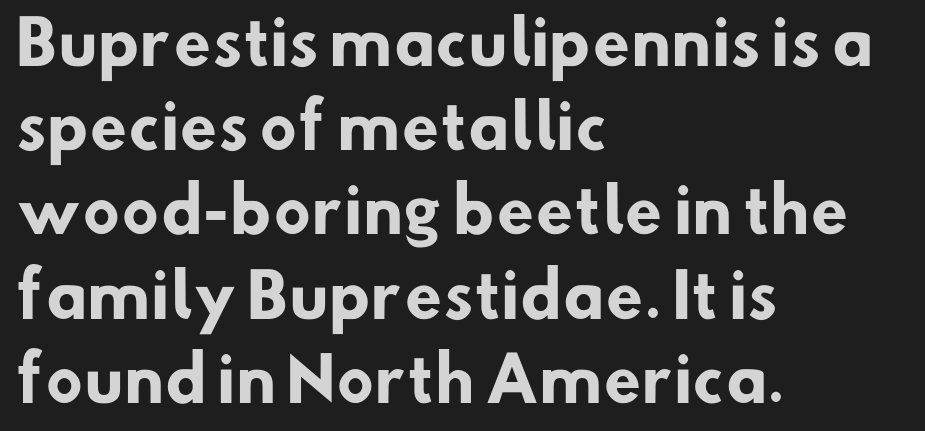
These lines are composed in type without serifs. In terms of weight, the rendering is a true, heavy bold. Standard letterfit; no display-style spreading of the glyphs. Beneath every word, the page is bare. The line-height multiplier appears to be the usual default.
